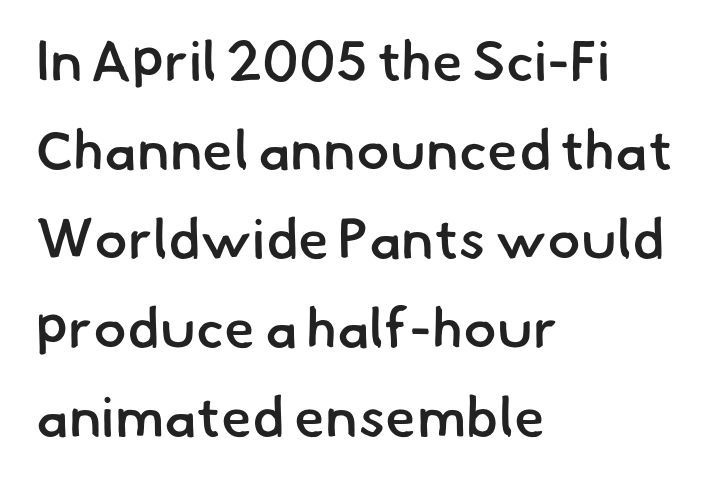
Each letter's strokes conclude bluntly, with no projecting serifs. A classic flush-left, rag-right setting is used for this passage. Rows of type keep a routine distance in the vertical direction. Just letters on the line, the space beneath them empty. Heft: intermediate — a semibold.
